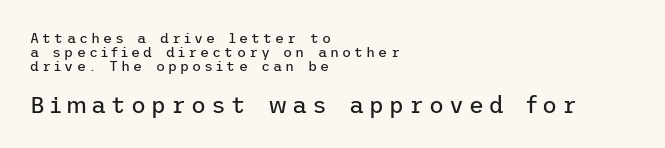
The typeface has the unassuming heft of standard copy or less. Caption: upper text group reduced, lower text group enlarged. The gap between lines stays unmarked. Teacher's note: observe the even left margin — that is flush-left alignment.
